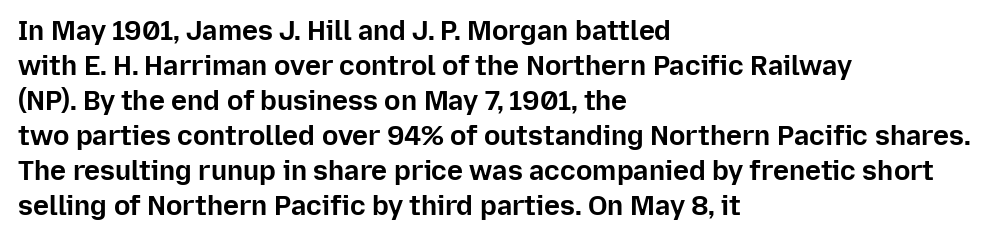
Q: Is the text bold? A: Yes.
Q: Is the text italic (slanted)? A: No, it is upright.
Q: Is the text underlined? A: No.
Q: How is the paragraph aligned? A: Left-aligned.
Q: Is the spacing between letters normal or unusually wide? A: Normal.
Q: Is the spacing between lines tight, normal or loose? A: Normal.
